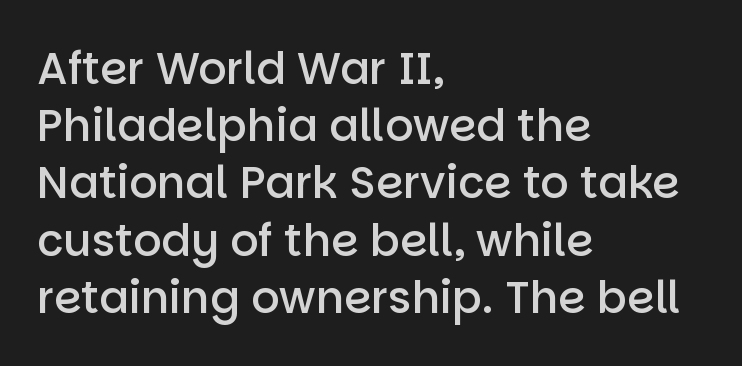
Q: Is the text bold? A: Semi-bold.
Q: Is the text italic (slanted)? A: No, it is upright.
Q: Is the typeface a serif or a sans-serif typeface? A: Sans-serif.
Q: Is the text underlined? A: No.
Q: How is the paragraph aligned? A: Left-aligned.
Q: Is the spacing between letters normal or unusually wide? A: Normal.
Q: Is the spacing between lines tight, normal or loose? A: Normal.
Q: Width (condensed, normal, or wide)? A: Normal.
Q: Stroke contrast? A: Low.
Q: x-height? A: Large.
Q: Monospaced? A: No.
